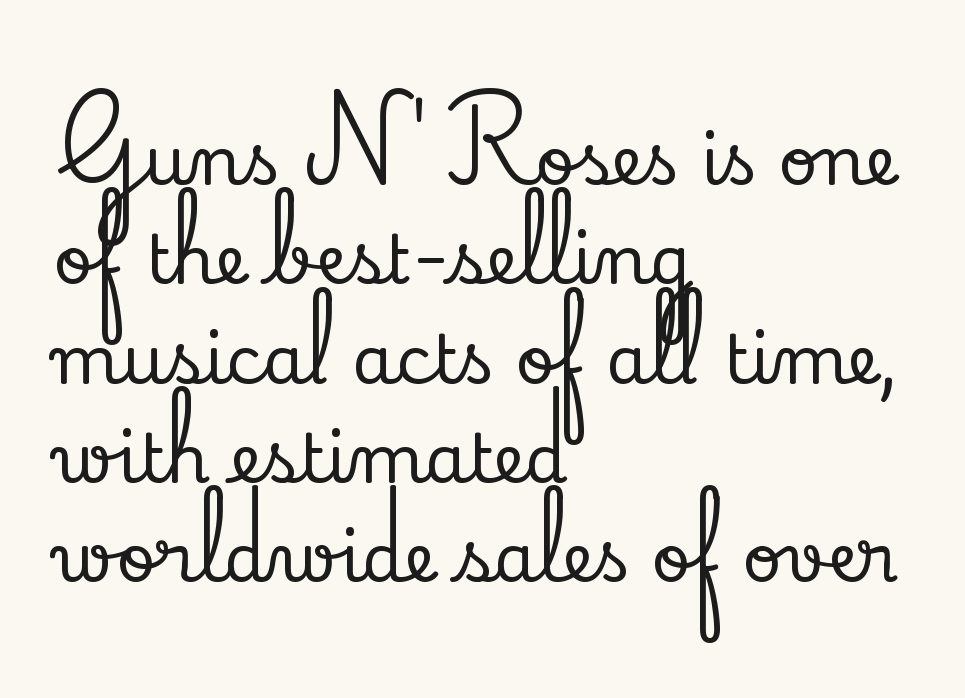
The image shows 68 px serif type, upright; set left-aligned, normal line spacing (1.46x), normal letter spacing, not underlined; low stroke contrast and a small x-height.
